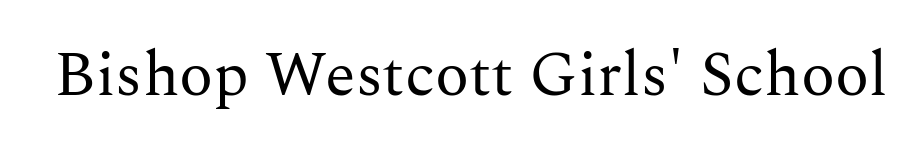
A typesetter would mark this as roman, not italic. You could not count columns in this text — the font is proportionally spaced. The passage shown has conventional tracking throughout. Is the type heavy? It reads as light-to-regular instead. Observe the serifs anchoring each vertical stroke in this sample. Rule under the text: the space is simply empty.
